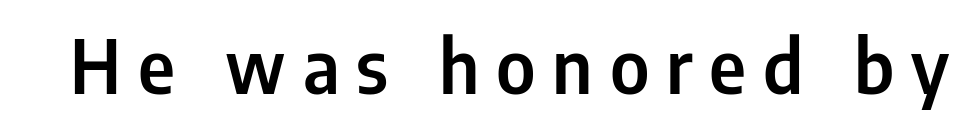
{"serif": "no", "italic": "no", "width": "condensed", "stroke_contrast": "low", "x_height": "medium", "monospaced": "no", "underline": "no", "letter_spacing": "wide", "letter_spacing_em": 0.23, "glyph_px": 73}
